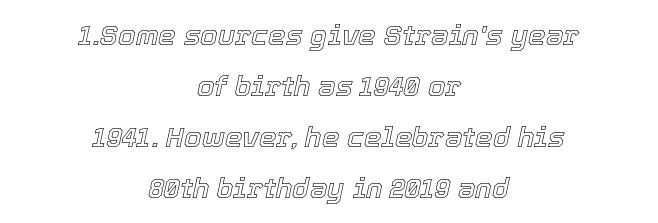
When letters slant like this, we call the style italic. The passage shown is typed in a proportional face where columns would drift. Casual observation: everything's sitting right in the middle. Honestly, the letter spacing is just normal — you wouldn't notice it. The string is rendered with underlining switched off.
